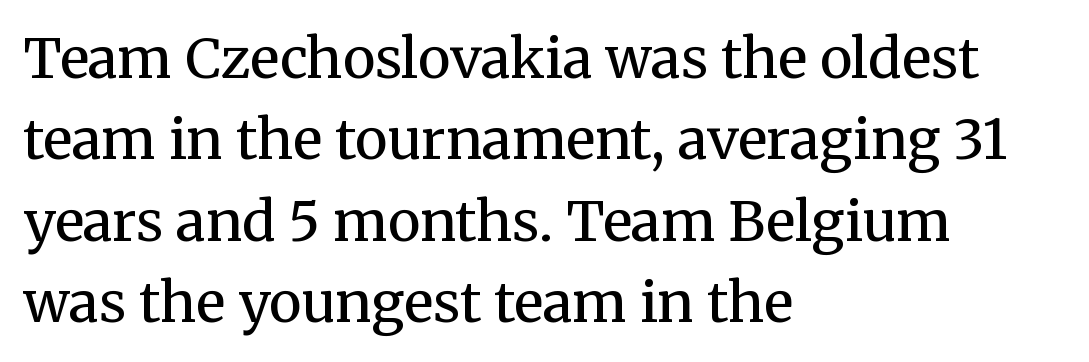
{"serif": "yes", "italic": "no", "bold": "no", "weight": "regular", "width": "normal", "stroke_contrast": "medium", "x_height": "medium", "monospaced": "no", "underline": "no", "align": "left", "line_spacing": "normal", "line_spacing_ratio": 1.48, "letter_spacing": "normal", "letter_spacing_em": 0.0, "glyph_px": 55}
